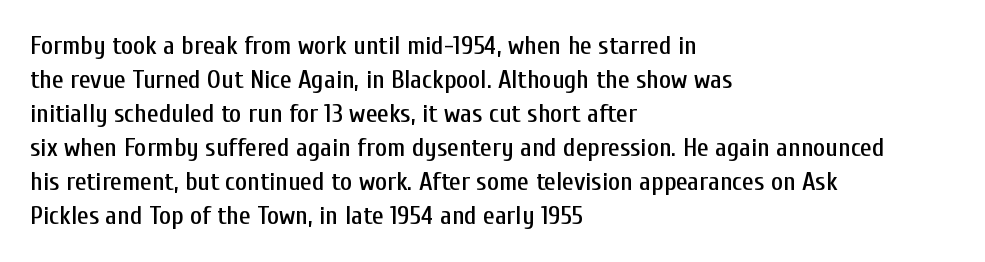
The image shows 26 px text type, upright; set left-aligned, normal line spacing (1.31x), normal letter spacing, not underlined.
